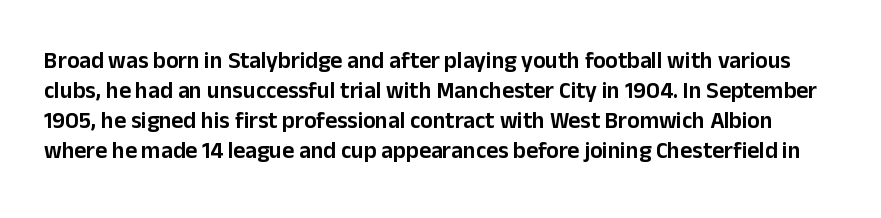
The image shows 23 px text type, upright; set normal line spacing (1.3x), normal letter spacing, not underlined.
